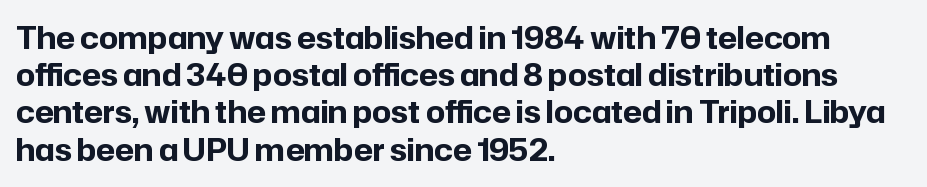
The image shows 30 px bold sans-serif type, upright; set left-aligned, line spacing 1.24x, normal letter spacing, not underlined; low stroke contrast and a medium x-height.
